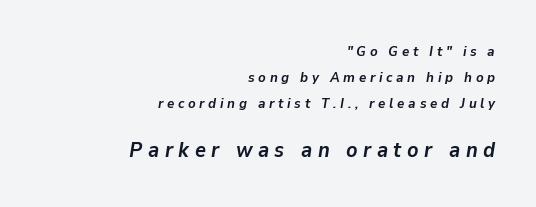
The image shows 21 px bold type, italic (leaning right); set right-aligned, line spacing 1.84x, unusually wide letter spacing (+0.26 em), not underlined; the second (bottom) block is 1.5x larger.
